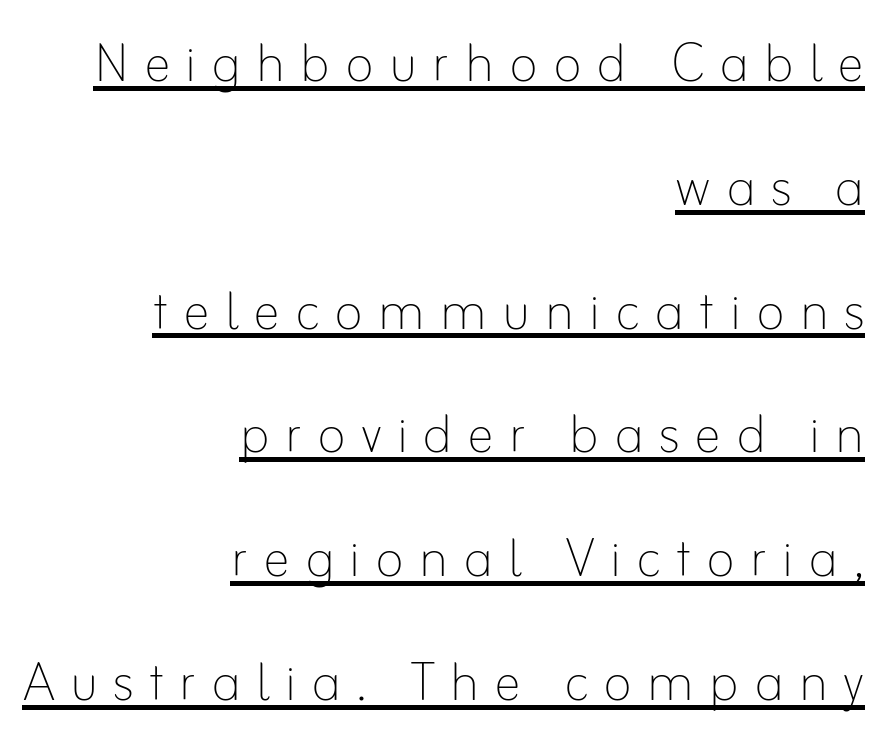
Q: Is the text bold? A: No.
Q: Is the text italic (slanted)? A: No, it is upright.
Q: Is the text underlined? A: Yes.
Q: How is the paragraph aligned? A: Right-aligned.
Q: Is the spacing between letters normal or unusually wide? A: Unusually wide.
Q: Width (condensed, normal, or wide)? A: Normal.
Q: Stroke contrast? A: Low.
Q: x-height? A: Small.
Q: Monospaced? A: No.
